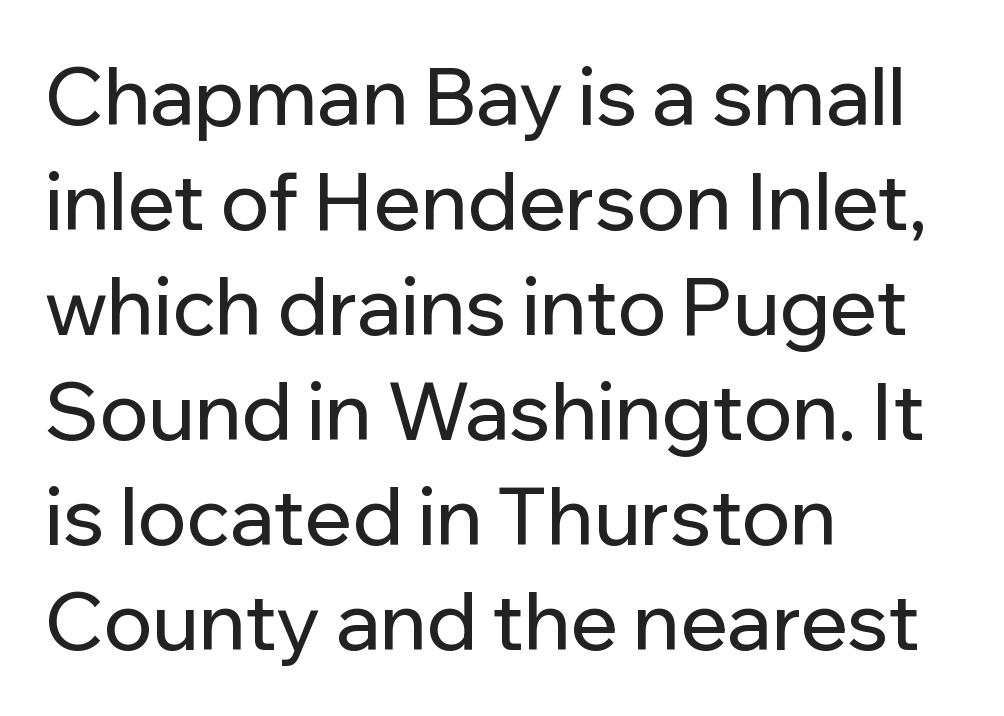
{"serif": "no", "italic": "no", "width": "normal", "stroke_contrast": "low", "x_height": "medium", "monospaced": "no", "underline": "no", "align": "left", "line_spacing": "normal", "line_spacing_ratio": 1.33, "letter_spacing": "normal", "letter_spacing_em": 0.0, "glyph_px": 79}
